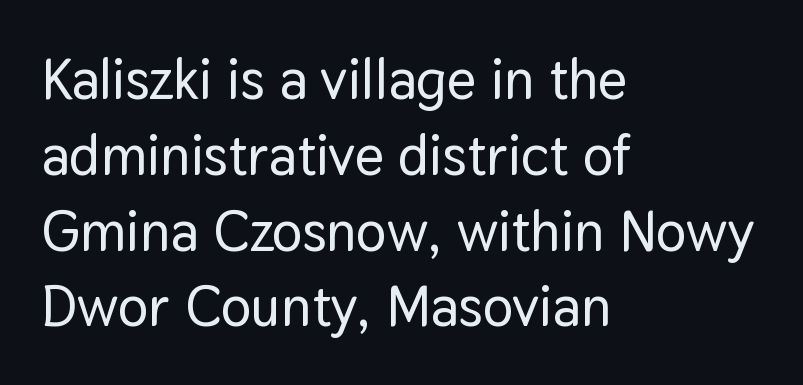
{"serif": "no", "italic": "no", "width": "normal", "stroke_contrast": "low", "x_height": "medium", "monospaced": "no", "underline": "no", "align": "left", "line_spacing": "normal", "line_spacing_ratio": 1.33, "letter_spacing": "normal", "letter_spacing_em": 0.0, "glyph_px": 57}
